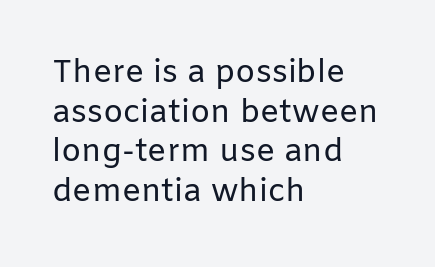
{"serif": "no", "italic": "no", "bold": "no", "weight": "regular", "width": "normal", "stroke_contrast": "low", "x_height": "medium", "monospaced": "no", "underline": "no", "align": "left", "line_spacing_ratio": 1.24, "letter_spacing": "normal", "letter_spacing_em": 0.0, "glyph_px": 32}
